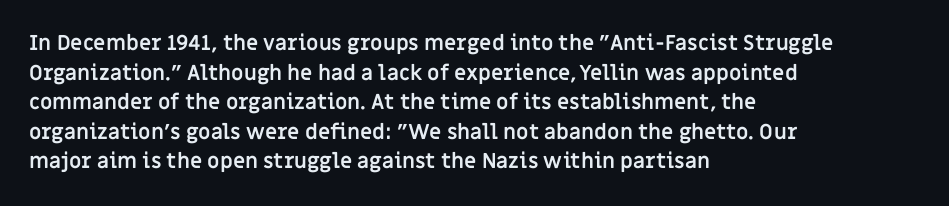
{"italic": "no", "bold": "yes", "underline": "no", "align": "left", "line_spacing": "normal", "line_spacing_ratio": 1.41, "letter_spacing": "normal", "letter_spacing_em": 0.0, "glyph_px": 21}
